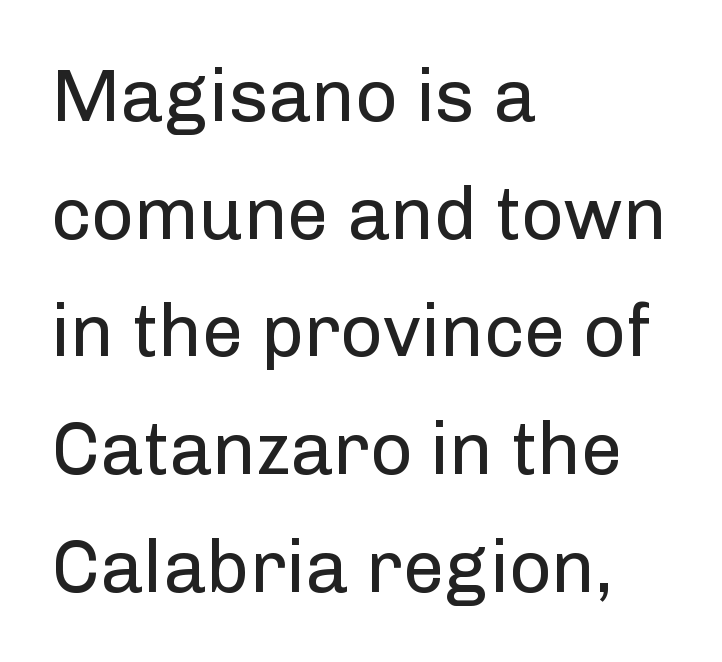
{"serif": "no", "italic": "no", "bold": "no", "weight": "regular", "width": "normal", "stroke_contrast": "low", "x_height": "medium", "monospaced": "no", "underline": "no", "align": "left", "line_spacing": "normal", "line_spacing_ratio": 1.59, "letter_spacing": "normal", "letter_spacing_em": 0.0, "glyph_px": 74}
